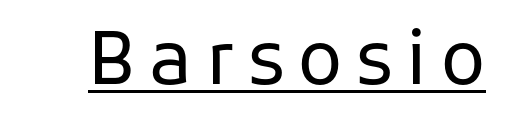
The image shows 73 px regular-weight sans-serif type, upright; set underlined; low stroke contrast and a medium x-height.
